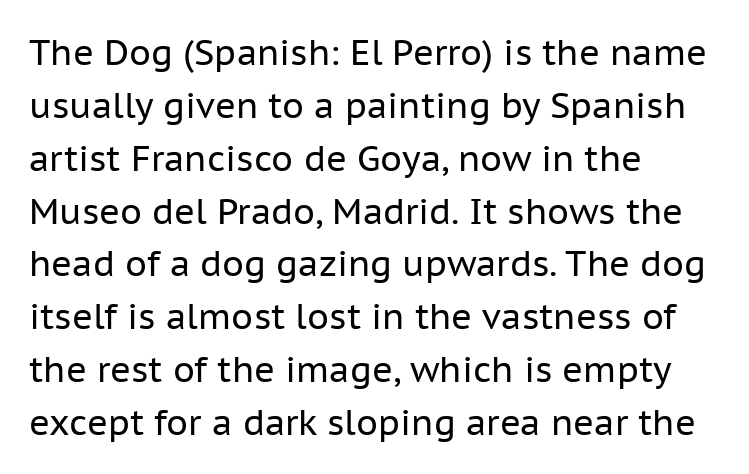
The font sits on the lighter half of the weight spectrum, regular included. Do the characters align in a grid? No, the font is proportional. Regarding serifs, this sample does without them. Notice how the passage keeps a crisp vertical edge on the left only.
